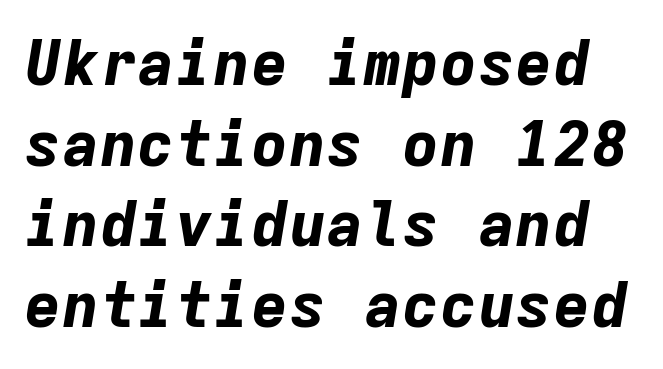
Q: Is the text bold? A: Yes.
Q: Is the text italic (slanted)? A: Yes, it leans right by about 9 degrees.
Q: Is the text underlined? A: No.
Q: Is the spacing between letters normal or unusually wide? A: Normal.
Q: Is the spacing between lines tight, normal or loose? A: Normal.
Q: Width (condensed, normal, or wide)? A: Normal.
Q: Stroke contrast? A: Low.
Q: x-height? A: Medium.
Q: Monospaced? A: Yes.
